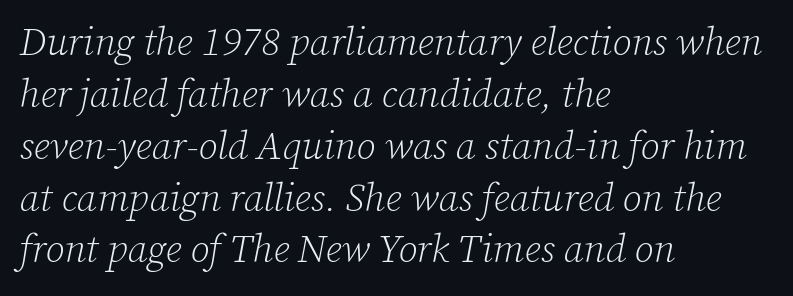
The image shows 39 px light serif type, italic (leaning right); set left-aligned, normal line spacing (1.33x), normal letter spacing, not underlined; low stroke contrast and a medium x-height.
